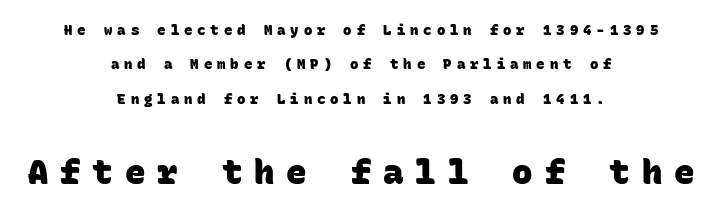
Q: Is the text bold? A: Yes.
Q: Is the typeface a serif or a sans-serif typeface? A: Sans-serif.
Q: Is the text underlined? A: No.
Q: How is the paragraph aligned? A: Centered.
Q: Is the spacing between letters normal or unusually wide? A: Unusually wide.
Q: Is the spacing between lines tight, normal or loose? A: Loose.
Q: Which block of text is set in a larger size, the first (top) or the second (bottom)? A: The second (bottom) one.
Q: Width (condensed, normal, or wide)? A: Normal.
Q: Stroke contrast? A: Low.
Q: x-height? A: Large.
Q: Monospaced? A: Yes.
